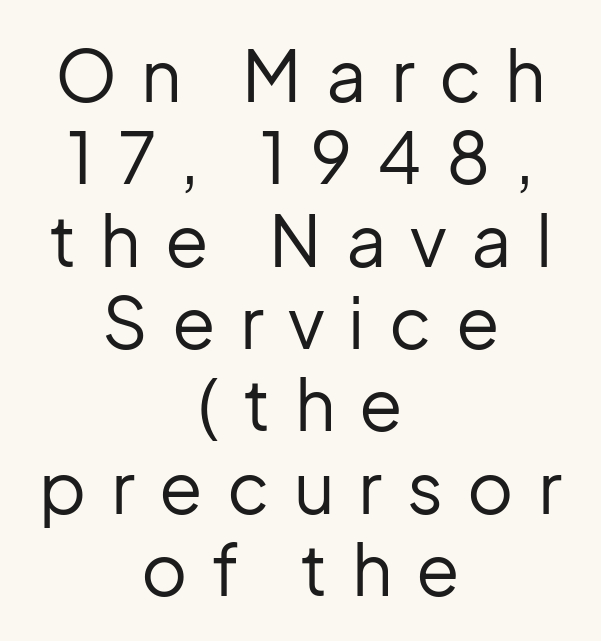
Rule under the text: the space is simply empty. On a weight scale, this lands at 450 or below. Glyph-to-glyph distance is far greater than everyday printed text. No feet cap the strokes, marking this as sans-serif type. Varying glyph widths throughout — classic text-font behaviour.
